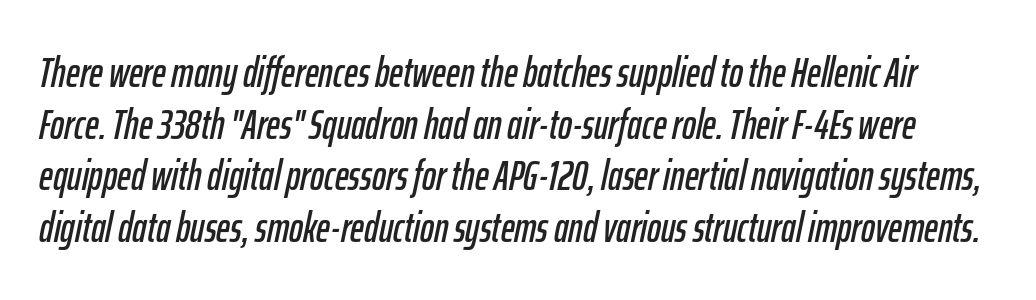
The image shows 42 px condensed type, italic (leaning right); set line spacing 1.23x, normal letter spacing, not underlined; low stroke contrast and a medium x-height.
